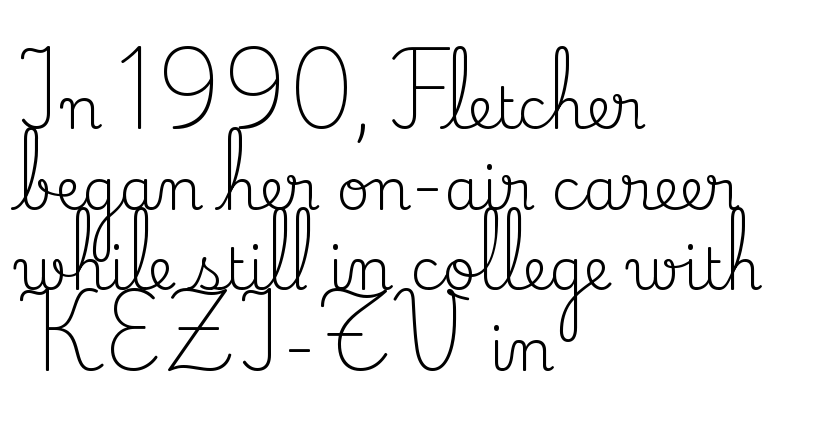
The image shows 58 px regular-weight serif type, upright; set left-aligned, normal line spacing (1.39x), normal letter spacing, not underlined; medium stroke contrast and a small x-height.
